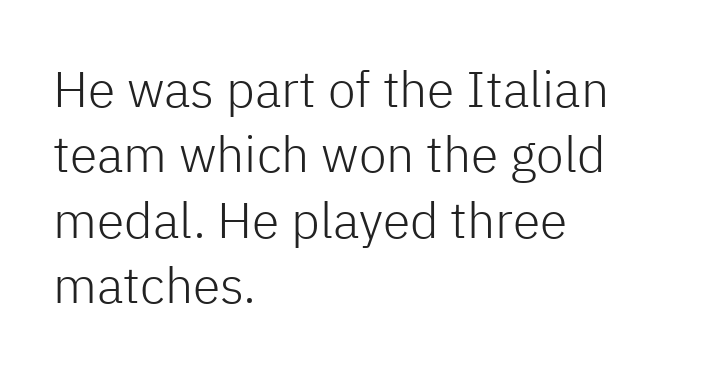
Weight: not bold — regular or lighter. One glance says typical: line gaps are just what's usual. The rendering shows plain stroke endings on the letterforms — a sans-serif design. The face used here is proportionally spaced, like ordinary book or web type.
